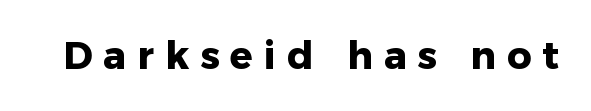
{"serif": "no", "italic": "no", "bold": "yes", "weight": "heavy", "width": "normal", "stroke_contrast": "low", "x_height": "medium", "monospaced": "no", "underline": "no", "letter_spacing": "wide", "letter_spacing_em": 0.29, "glyph_px": 38}
